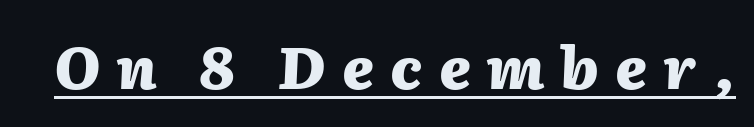
{"italic": "yes", "lean": "right", "slant_degrees": 2, "bold": "yes", "weight": "heavy", "width": "normal", "stroke_contrast": "medium", "x_height": "medium", "monospaced": "no", "underline": "yes", "letter_spacing": "wide", "letter_spacing_em": 0.27, "glyph_px": 59}
